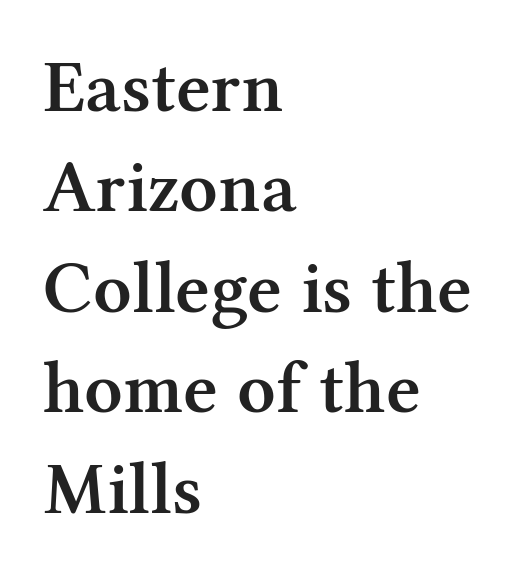
{"serif": "yes", "italic": "no", "bold": "semi", "weight": "semibold", "width": "normal", "stroke_contrast": "medium", "x_height": "medium", "monospaced": "no", "underline": "no", "align": "left", "line_spacing": "normal", "line_spacing_ratio": 1.34, "letter_spacing": "normal", "letter_spacing_em": 0.0, "glyph_px": 75}
